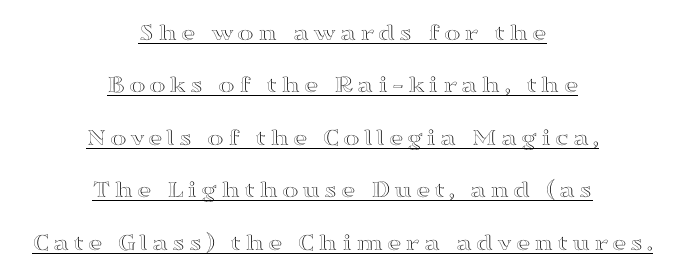
Q: Is the text italic (slanted)? A: No, it is upright.
Q: Is the text underlined? A: Yes.
Q: How is the paragraph aligned? A: Centered.
Q: Is the spacing between lines tight, normal or loose? A: Loose.
